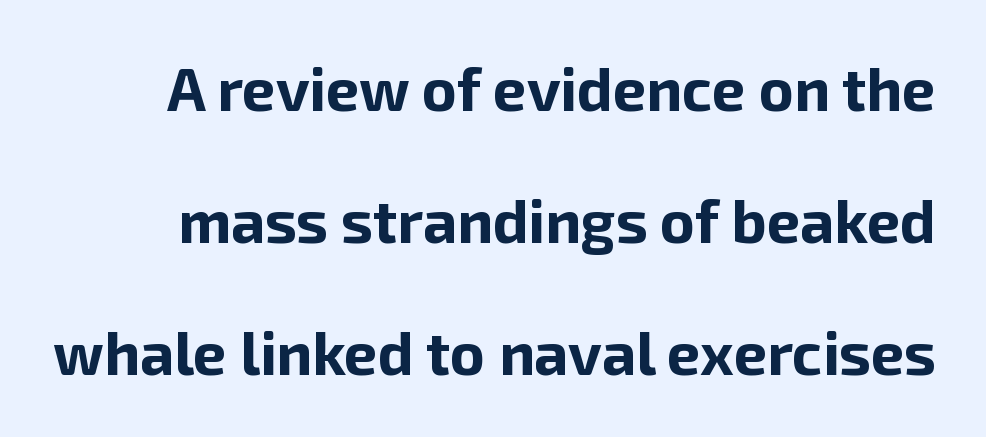
Characters remain perfectly vertical along every line. Here the designer chose a conventional face with non-uniform glyph widths. Does the weight exceed regular? Yes, all the way to bold. The vertical gap from one line to the next is large. Between one letter and the next there's only the usual sliver of space. Any mark beneath the type? The region is blank.
